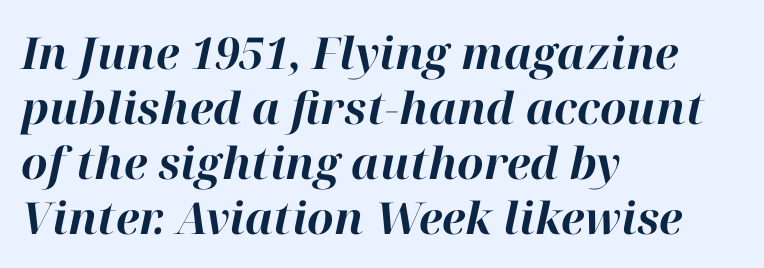
The image shows 44 px bold type, italic (leaning right); set left-aligned, normal line spacing (1.25x), normal letter spacing, not underlined; high stroke contrast and a medium x-height.
